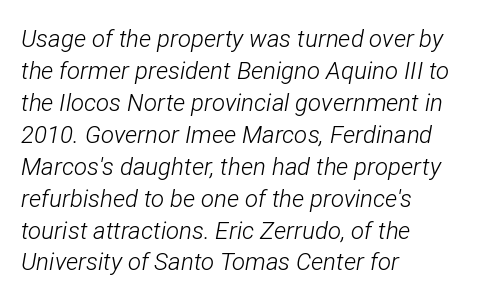
The image shows 24 px text type, italic (leaning right); set left-aligned, normal line spacing (1.33x), normal letter spacing, not underlined.
